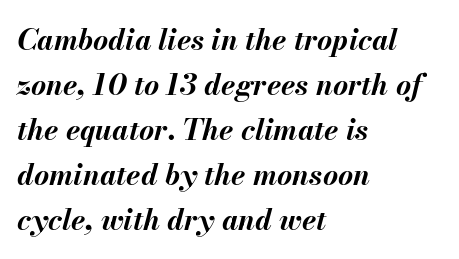
The image shows 29 px bold type, italic (leaning right); set left-aligned, normal line spacing (1.55x), normal letter spacing, not underlined; medium stroke contrast and a small x-height.
